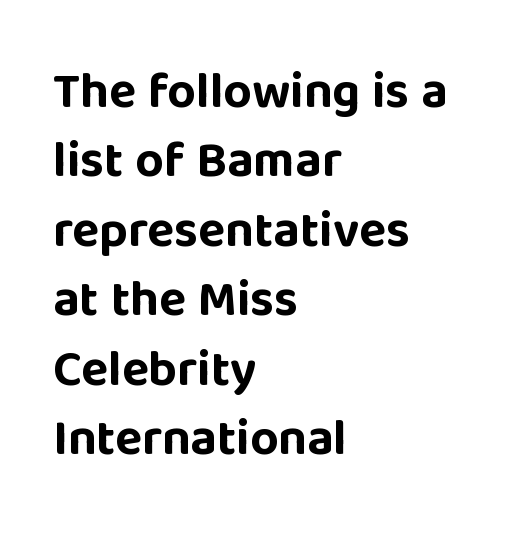
{"serif": "no", "italic": "no", "bold": "yes", "weight": "bold", "width": "normal", "stroke_contrast": "low", "x_height": "large", "monospaced": "no", "underline": "no", "align": "left", "line_spacing": "normal", "line_spacing_ratio": 1.39, "letter_spacing": "normal", "letter_spacing_em": 0.0, "glyph_px": 50}
